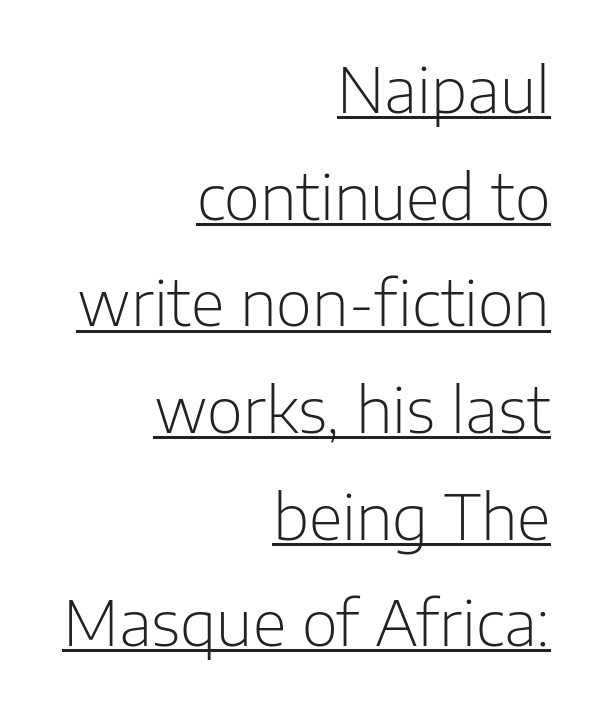
Q: Is the text bold? A: No.
Q: Is the text italic (slanted)? A: No, it is upright.
Q: Is the typeface a serif or a sans-serif typeface? A: Sans-serif.
Q: Is the text underlined? A: Yes.
Q: How is the paragraph aligned? A: Right-aligned.
Q: Is the spacing between letters normal or unusually wide? A: Normal.
Q: Width (condensed, normal, or wide)? A: Normal.
Q: Stroke contrast? A: Low.
Q: x-height? A: Medium.
Q: Monospaced? A: No.
